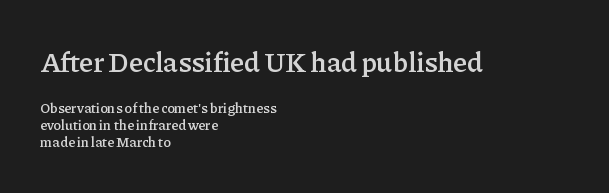
Each word holds together tightly as a unit, with standard inter-letter gaps. These lines stack with their left ends in a neat column. Think of a printed novel: that variable character pitch is what you see here. These lines were composed using upright roman letters.
